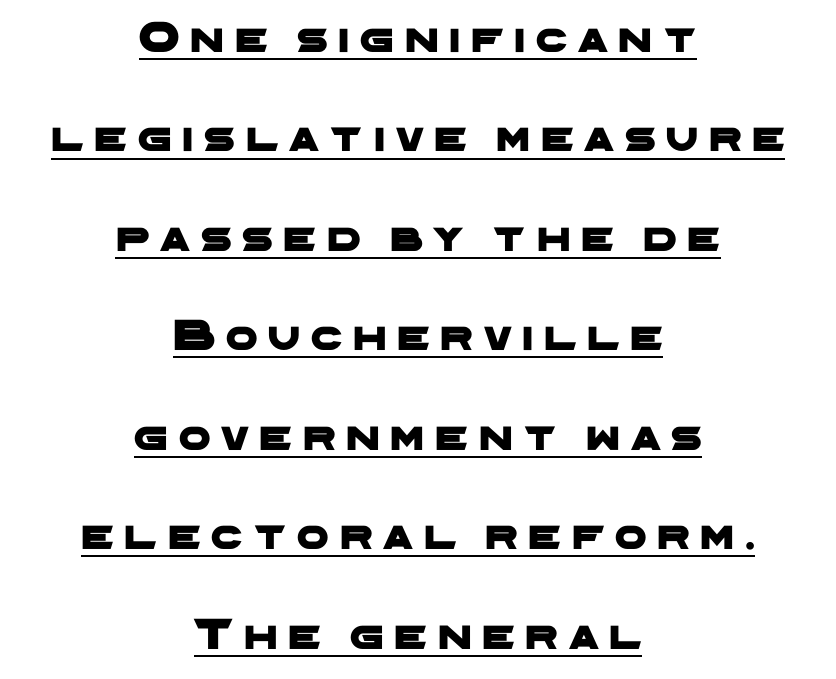
Leftover space on each line is divided equally before and after the words. You could only call the tracking loose — the letters float apart. A sans-serif font was chosen for this passage. Think of a printed novel: that variable character pitch is what you see here. You can see a thin bar hugging the bottom of the glyphs. Vertical spacing — loose.
